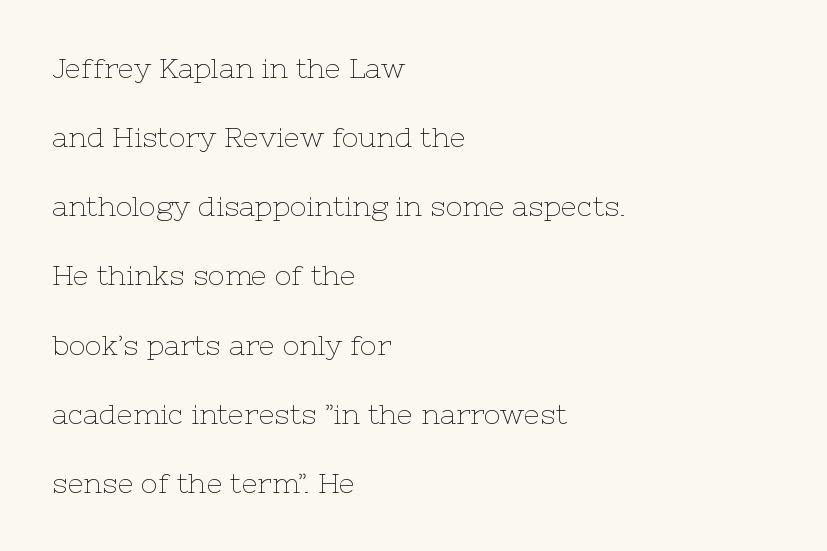
The image shows 28 px thin serif type, upright; set left-aligned, loose line spacing (2.47x), normal letter spacing, not underlined; low stroke contrast and a medium x-height.
